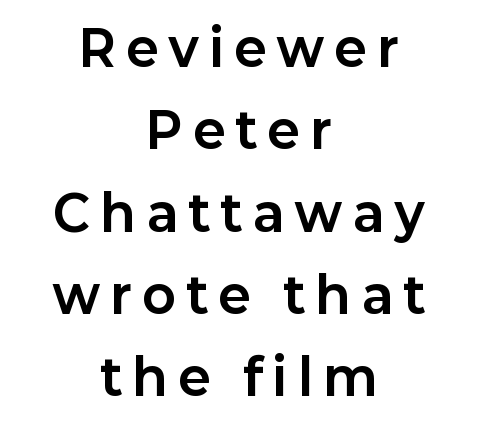
The letters stand upright; this is a roman face. Typographically, this falls in the sans-serif category. Someone cranked the tracking dial way up on this one. These lines are rendered in a variable-pitch font.
